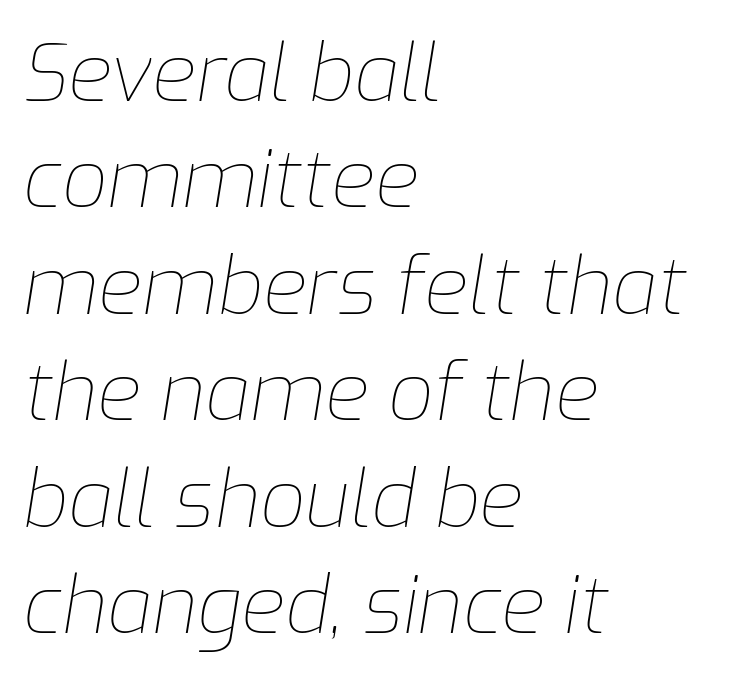
The image shows 80 px thin type, italic (leaning right); set left-aligned, normal line spacing (1.33x), normal letter spacing, not underlined; low stroke contrast and a medium x-height.
